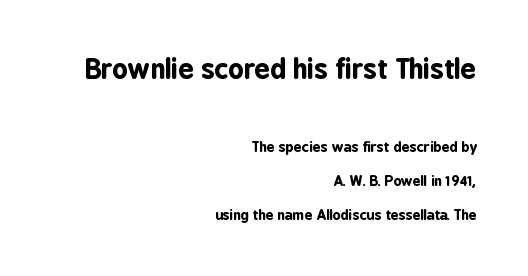
Plenty of ink on the page — the face is bold. The line-height multiplier appears high, well above default. The rendering anchors every line to the right-hand side. Top chunk: large. Bottom chunk: small. Type without underlining. The letters sit at their default tracking, neither squeezed nor spread.
